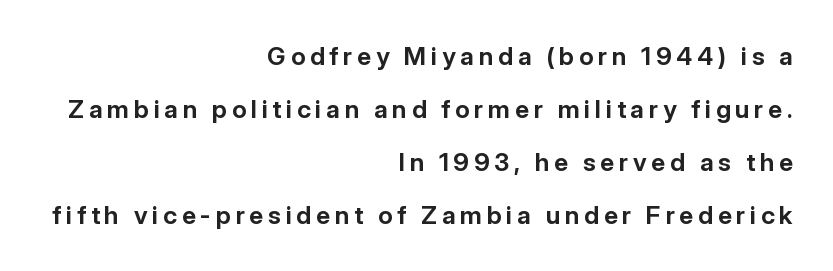
The image shows 25 px bold type, upright; set right-aligned, loose line spacing (2.12x), not underlined.
